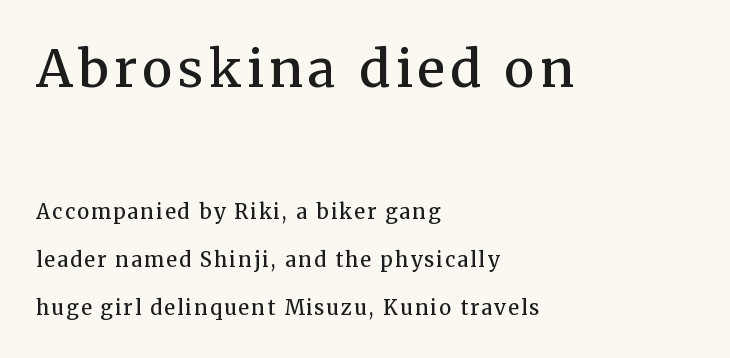
Compared with an ordinary text face, these strokes are moderately heavier — a semibold. Bare-footed words on every line. Note: serifs present on the glyphs. Each new line begins a long way beneath the previous one. Looks like regular typesetting: each glyph gets only the width it needs. Posture: straight, roman, zero tilt.
